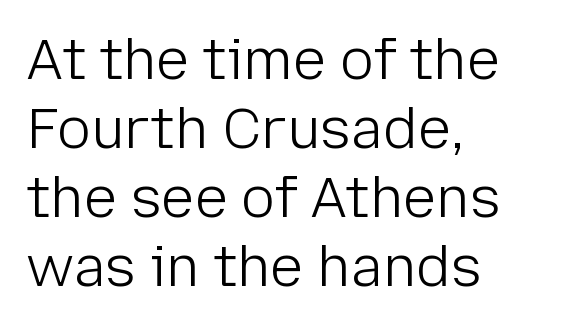
Q: Is the text bold? A: No.
Q: Is the text italic (slanted)? A: No, it is upright.
Q: Is the typeface a serif or a sans-serif typeface? A: Sans-serif.
Q: Is the text underlined? A: No.
Q: How is the paragraph aligned? A: Left-aligned.
Q: Is the spacing between letters normal or unusually wide? A: Normal.
Q: Width (condensed, normal, or wide)? A: Normal.
Q: Stroke contrast? A: Low.
Q: x-height? A: Medium.
Q: Monospaced? A: No.
